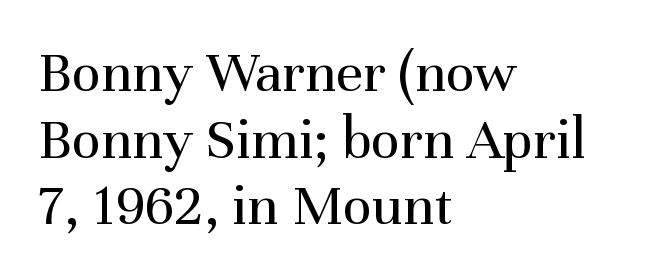
The passage shown is typed in a proportional face where columns would drift. Reading down the column, the eye jumps only a short way to each next line. To sum up the face: it has serifs. A classic flush-left, rag-right setting is used for this passage. Bold? No — there's no thickening of the strokes.
